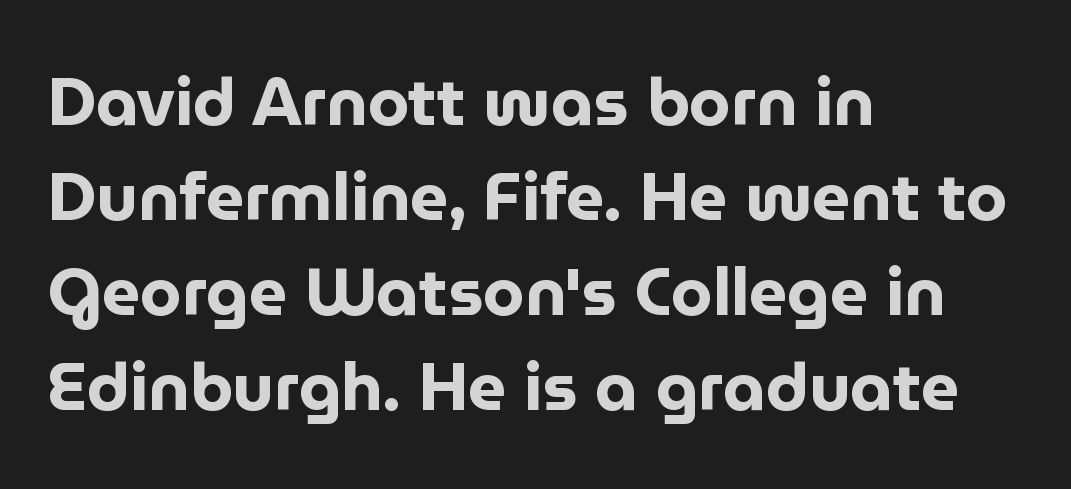
The image shows 67 px bold sans-serif type, upright; set left-aligned, normal line spacing (1.42x), normal letter spacing, not underlined; low stroke contrast and a medium x-height.
